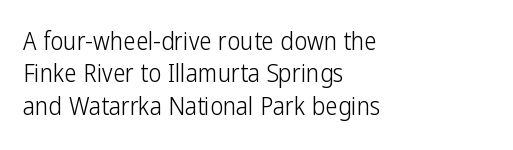
The words here are not underlined. Whoever set this chose a conventional vertical rhythm. Honestly, the letter spacing is just normal — you wouldn't notice it. Tall strokes in this sample are plumb rather than angled. Compared with a centered layout, this one pins lines to the left instead. The weight tops out at a normal text grade.
